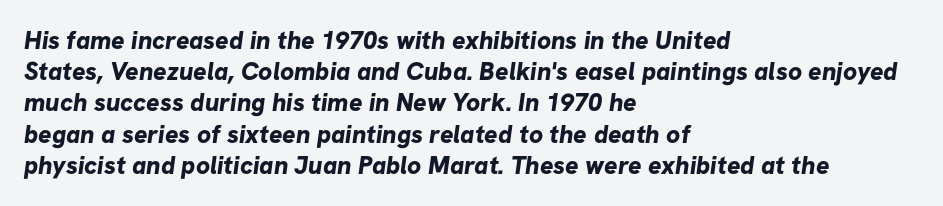
The image shows 25 px bold type; set left-aligned, normal line spacing (1.25x), normal letter spacing, not underlined.
